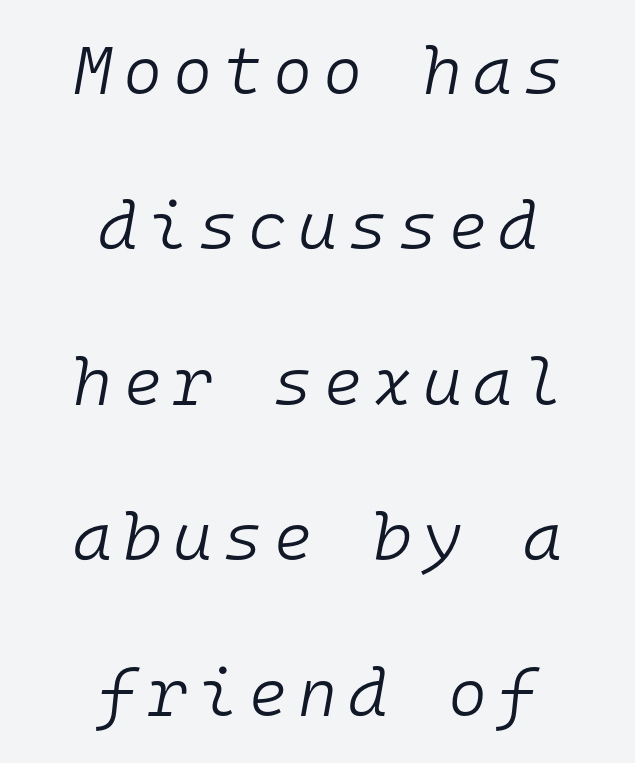
No heavy texture on the line: the type isn't bold. The passage shown is typed in a monospace face where columns stay perfectly aligned. Typeset on center — no edge is straight. Plain, unruled lines of type. An italicized treatment has been applied to the whole sample. Summary of vertical rhythm: relaxed, with wide interline spacing.
